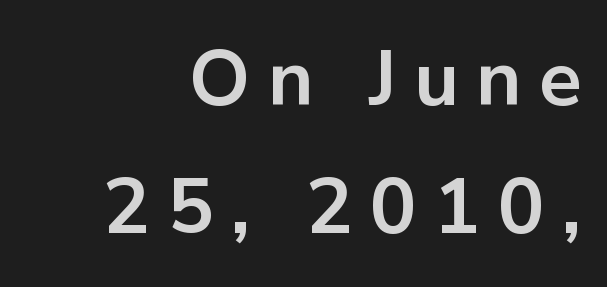
{"serif": "no", "italic": "no", "bold": "yes", "weight": "bold", "width": "normal", "stroke_contrast": "low", "x_height": "medium", "monospaced": "no", "underline": "no", "line_spacing": "normal", "line_spacing_ratio": 1.64, "letter_spacing": "wide", "letter_spacing_em": 0.22, "glyph_px": 78}
